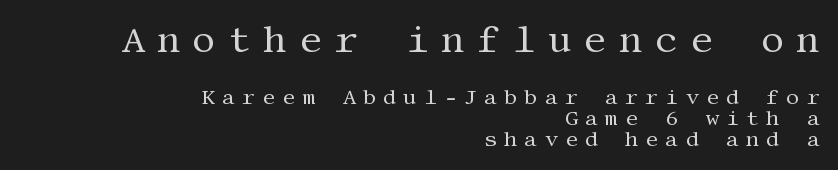
The image shows 37 px regular-weight serif type, upright; set right-aligned, tight line spacing (1.0x), unusually wide letter spacing (+0.32 em), not underlined; the first (top) block is 1.76x larger; medium stroke contrast and a large x-height.
